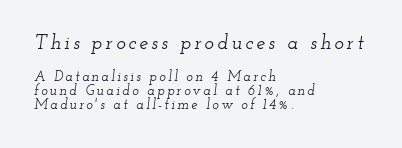
Line spacing here is tight. A bare baseline throughout the passage. Left-aligned paragraph, ragged on the right. Style check: oblique. The initial chunk of copy outweighs the following chunk in type size.
